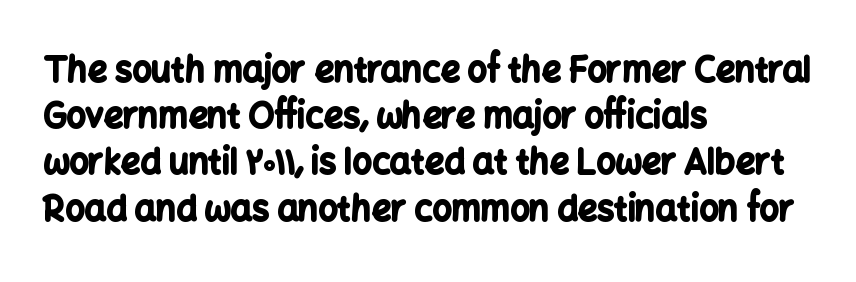
The vertical gap from one line to the next is medium. The rendering uses natural spacing where letterforms have individual widths. If you drew a line through each stem, it would be perfectly vertical. The passage shown has conventional tracking throughout. Lines of text with bare space underneath. To sum up the face: it is a sans, with no serifs.
